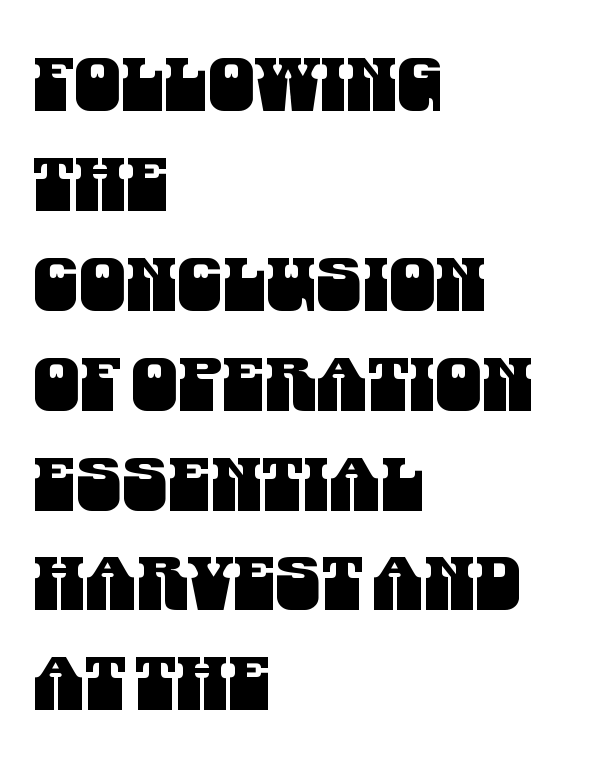
In terms of letterspacing, this is plain default setting. Does the type have serifs? No, each stem ends abruptly. How would I describe the line gaps? Plain and ordinary. Each letter keeps its own natural width here, so spacing adapts to shape.
